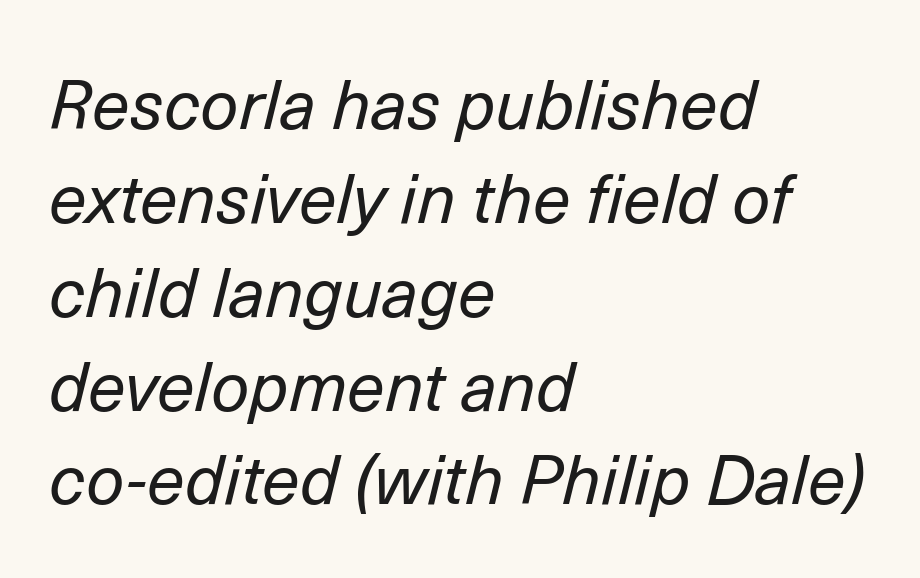
The image shows 68 px regular-weight type, italic (leaning right); set left-aligned, normal line spacing (1.38x), normal letter spacing, not underlined; low stroke contrast and a medium x-height.
